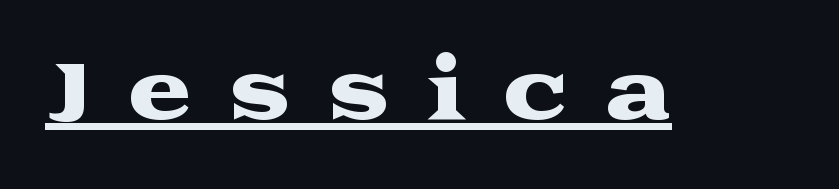
If you drew a line through each stem, it would be perfectly vertical. The type family on display is of the serif kind. Somebody hit Ctrl+U on this one — the words are underlined. These lines are rendered in a variable-pitch font. This rendering widens character spacing well past its baseline value.
